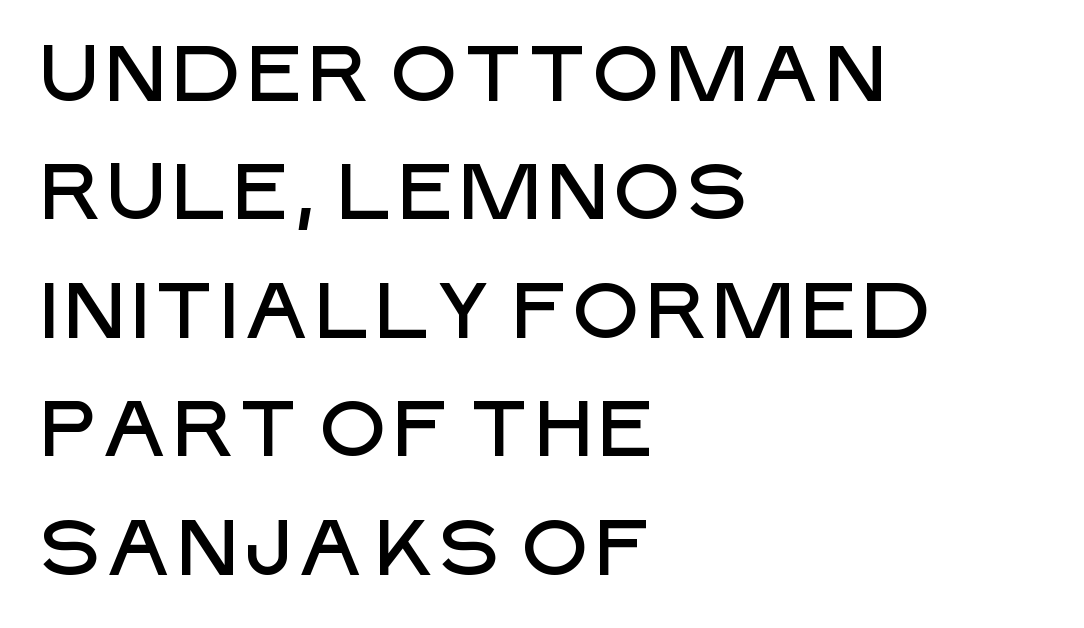
Q: Is the text italic (slanted)? A: No, it is upright.
Q: Is the typeface a serif or a sans-serif typeface? A: Sans-serif.
Q: Is the text underlined? A: No.
Q: How is the paragraph aligned? A: Left-aligned.
Q: Is the spacing between letters normal or unusually wide? A: Normal.
Q: Is the spacing between lines tight, normal or loose? A: Normal.
Q: Width (condensed, normal, or wide)? A: Normal.
Q: Stroke contrast? A: Low.
Q: x-height? A: Large.
Q: Monospaced? A: No.
